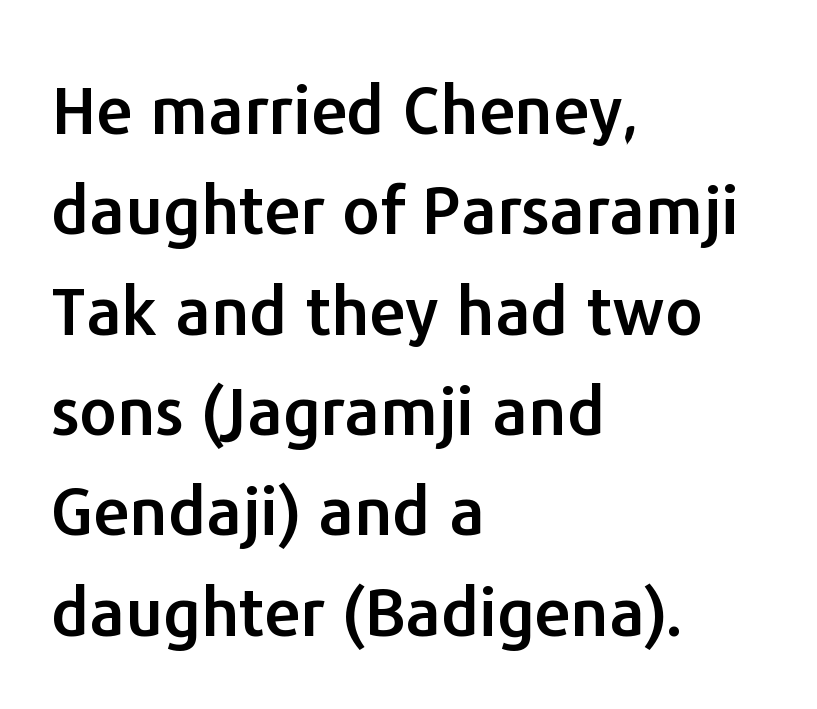
Q: Is the text italic (slanted)? A: No, it is upright.
Q: Is the typeface a serif or a sans-serif typeface? A: Sans-serif.
Q: Is the text underlined? A: No.
Q: How is the paragraph aligned? A: Left-aligned.
Q: Is the spacing between letters normal or unusually wide? A: Normal.
Q: Is the spacing between lines tight, normal or loose? A: Normal.
Q: Width (condensed, normal, or wide)? A: Normal.
Q: Stroke contrast? A: Low.
Q: x-height? A: Medium.
Q: Monospaced? A: No.
